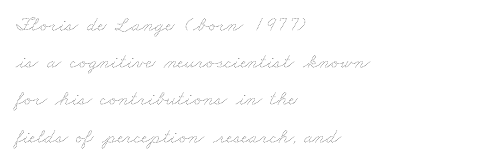
{"bold": "no", "underline": "no", "align": "left", "line_spacing_ratio": 1.77, "letter_spacing": "normal", "letter_spacing_em": 0.0, "glyph_px": 21}
